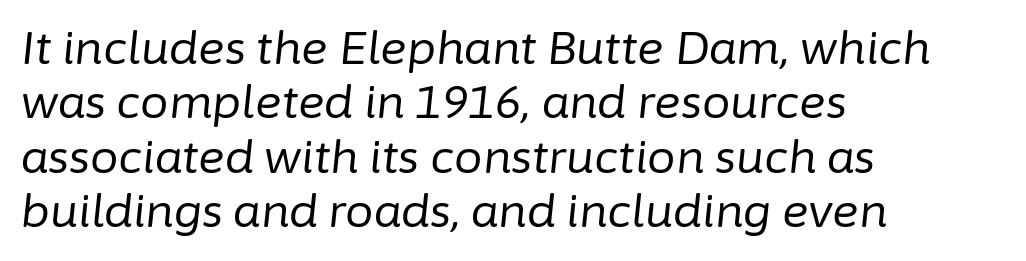
Q: Is the text bold? A: No.
Q: Is the text italic (slanted)? A: Yes, it leans right by about 6 degrees.
Q: Is the text underlined? A: No.
Q: How is the paragraph aligned? A: Left-aligned.
Q: Is the spacing between letters normal or unusually wide? A: Normal.
Q: Width (condensed, normal, or wide)? A: Normal.
Q: Stroke contrast? A: Low.
Q: x-height? A: Medium.
Q: Monospaced? A: No.
